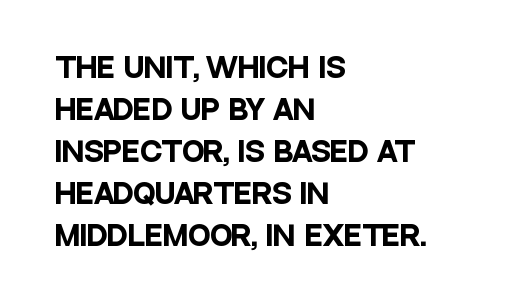
{"italic": "no", "bold": "yes", "underline": "no", "align": "left", "line_spacing": "normal", "line_spacing_ratio": 1.56, "letter_spacing": "normal", "letter_spacing_em": 0.0, "glyph_px": 27}
